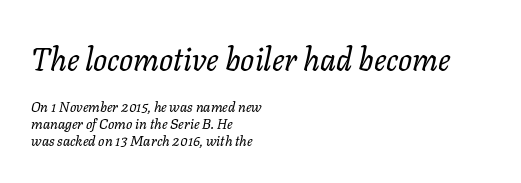
Q: Is the text bold? A: No.
Q: Is the text italic (slanted)? A: Yes, it leans right by about 11 degrees.
Q: Is the text underlined? A: No.
Q: How is the paragraph aligned? A: Left-aligned.
Q: Is the spacing between letters normal or unusually wide? A: Normal.
Q: Which block of text is set in a larger size, the first (top) or the second (bottom)? A: The first (top) one.
Q: Width (condensed, normal, or wide)? A: Normal.
Q: Stroke contrast? A: Low.
Q: x-height? A: Medium.
Q: Monospaced? A: No.
